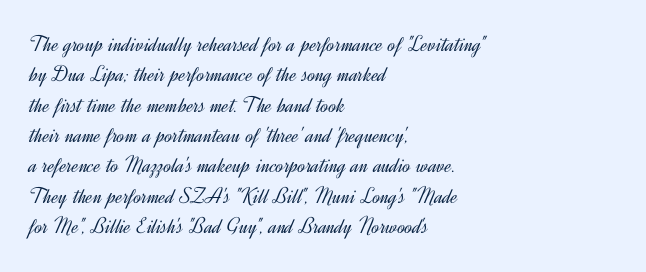
The image shows 23 px text type; set left-aligned, normal line spacing (1.32x), normal letter spacing, not underlined.
